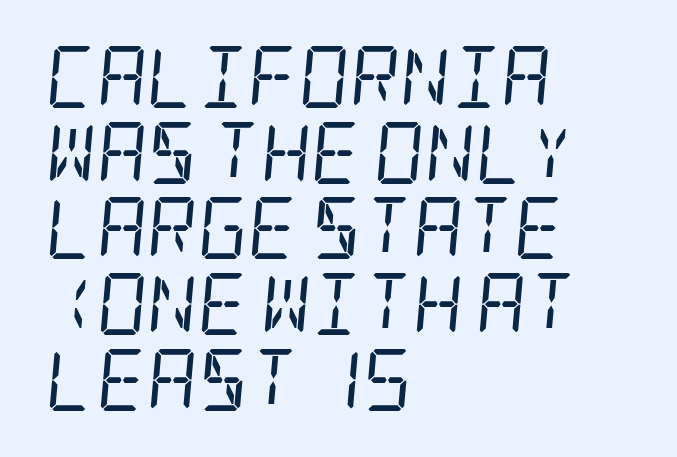
The image shows 62 px regular-weight, condensed serif type, italic (leaning right); set left-aligned, line spacing 1.22x, normal letter spacing, not underlined; low stroke contrast and a large x-height.
